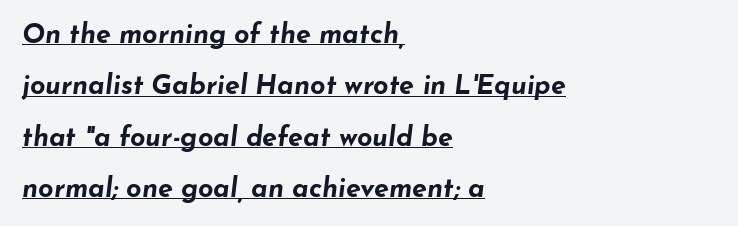
Underlining? Definitely there. The rendering uses a large line-height, opening up the rows. No extra tracking has been applied to these lines. Does the copy run flush right? No — it runs flush left.
